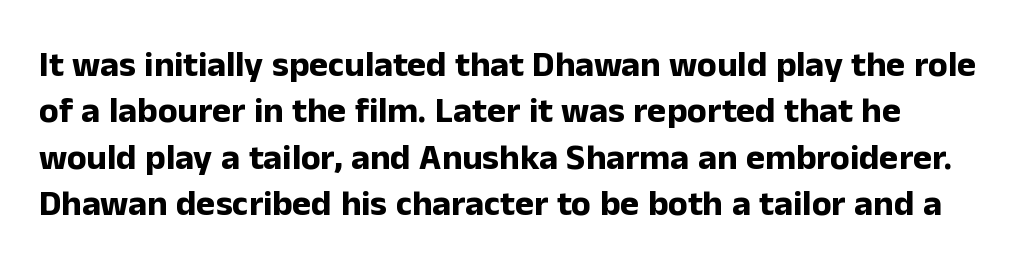
Looks like regular typesetting: each glyph gets only the width it needs. How heavy is the stroke? Heavy — this is a bold. The area under the type is left untouched. The letters sit at their default tracking, neither squeezed nor spread. This is the regular roman posture of the typeface.
